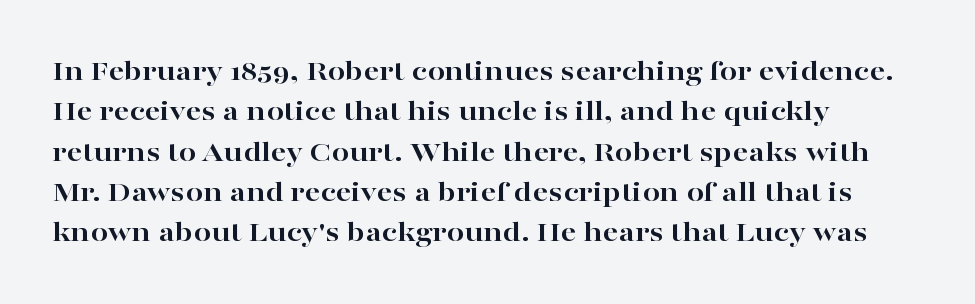
The image shows 31 px bold, wide serif type, upright; set left-aligned, normal line spacing (1.3x), normal letter spacing, not underlined; high stroke contrast and a medium x-height.
